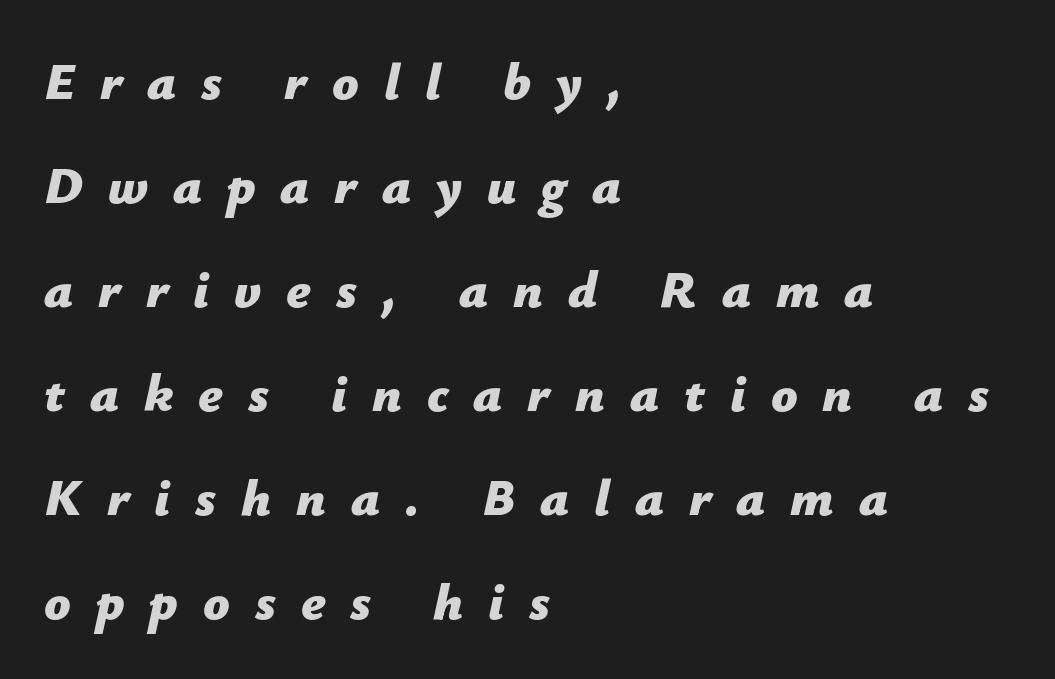
{"italic": "yes", "lean": "right", "slant_degrees": 12, "bold": "yes", "weight": "bold", "width": "normal", "stroke_contrast": "low", "x_height": "medium", "monospaced": "no", "underline": "no", "align": "left", "line_spacing": "loose", "line_spacing_ratio": 2.0, "letter_spacing": "wide", "letter_spacing_em": 0.48, "glyph_px": 52}
